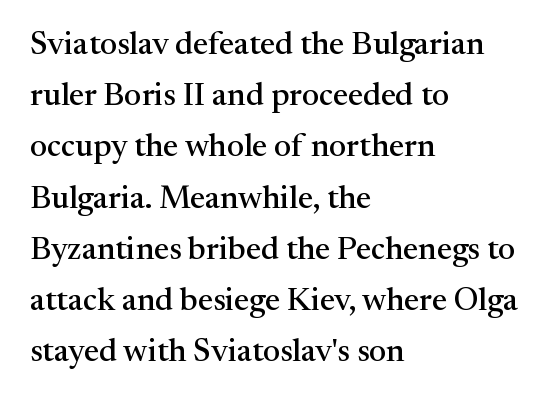
Each row of text sits above clean, open space. The glyphs in this specimen are seriffed. Tracking value appears to be zero — textbook default spacing. The text block is weighted toward the left margin, trailing off unevenly rightward.
